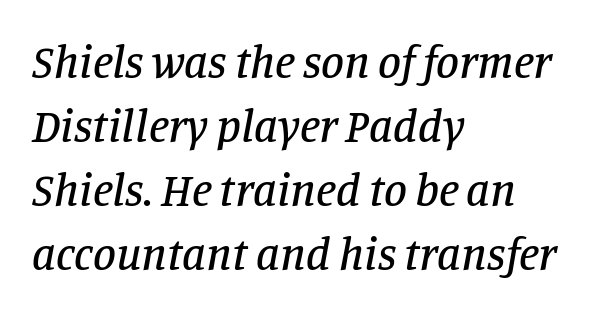
{"serif": "yes", "italic": "yes", "lean": "right", "slant_degrees": 11, "width": "normal", "stroke_contrast": "low", "x_height": "large", "monospaced": "no", "underline": "no", "align": "left", "line_spacing": "normal", "line_spacing_ratio": 1.39, "letter_spacing": "normal", "letter_spacing_em": 0.0, "glyph_px": 46}
